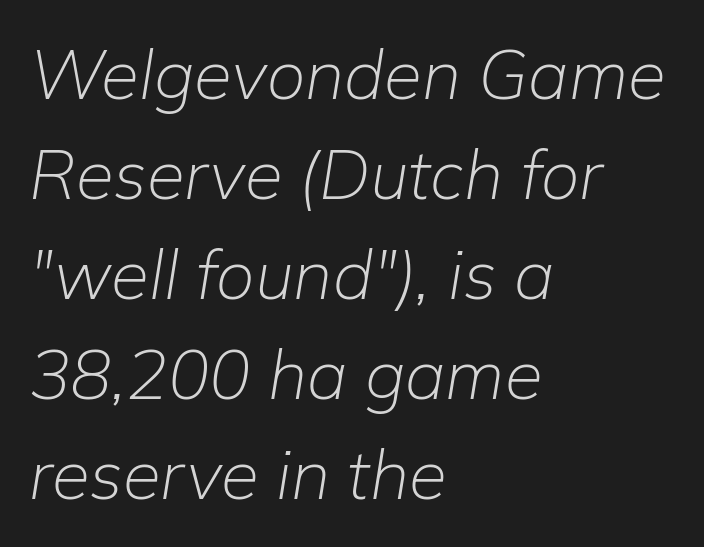
{"italic": "yes", "lean": "right", "slant_degrees": 9, "bold": "no", "weight": "light", "width": "normal", "stroke_contrast": "low", "x_height": "medium", "monospaced": "no", "underline": "no", "align": "left", "line_spacing": "normal", "line_spacing_ratio": 1.45, "letter_spacing": "normal", "letter_spacing_em": 0.0, "glyph_px": 69}
